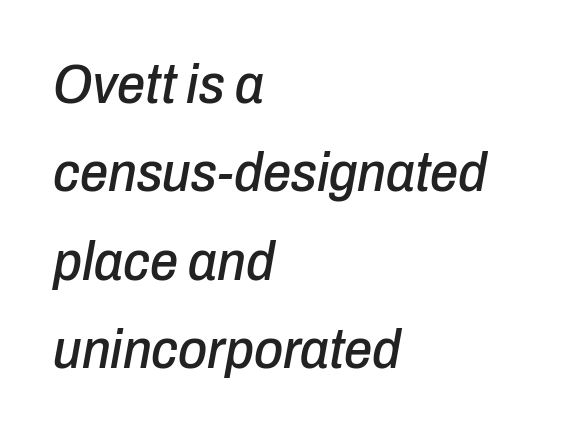
Each word holds together tightly as a unit, with standard inter-letter gaps. Leading matches the norm, producing a regular column. The face used here is proportionally spaced, like ordinary book or web type. An italicized treatment has been applied to the whole sample. Check the space under the baseline: it is left empty. The compositor pushed each line to the left boundary.
